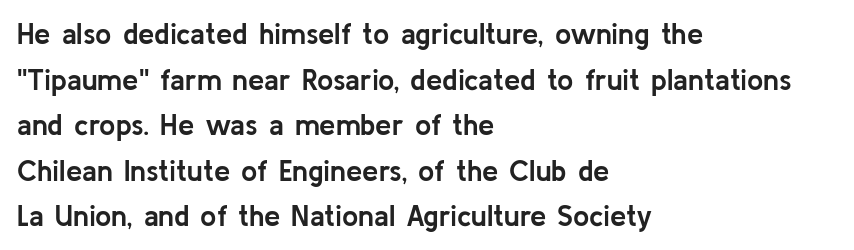
Varying glyph widths throughout — classic text-font behaviour. Where is the straight margin? On the left. As a designer I'd log this as weight 700, bold. Underlining? Definitely not there. The characters display no serif detailing; their extremities are plain. Designer's note — italics off, roman on.
